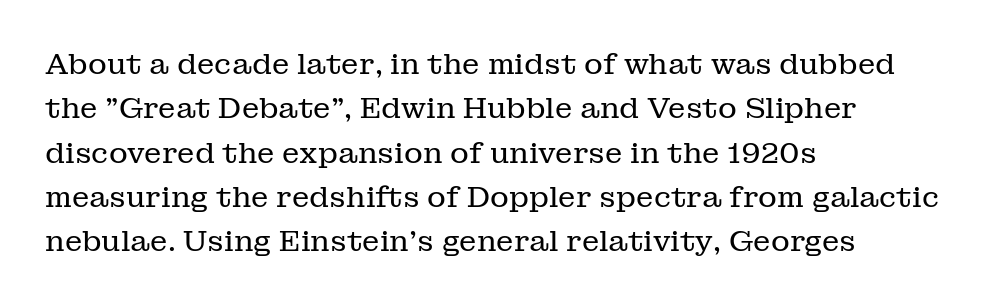
{"serif": "yes", "italic": "no", "bold": "no", "weight": "regular", "width": "normal", "stroke_contrast": "low", "x_height": "medium", "monospaced": "no", "underline": "no", "align": "left", "line_spacing": "normal", "line_spacing_ratio": 1.53, "letter_spacing": "normal", "letter_spacing_em": 0.0, "glyph_px": 29}
